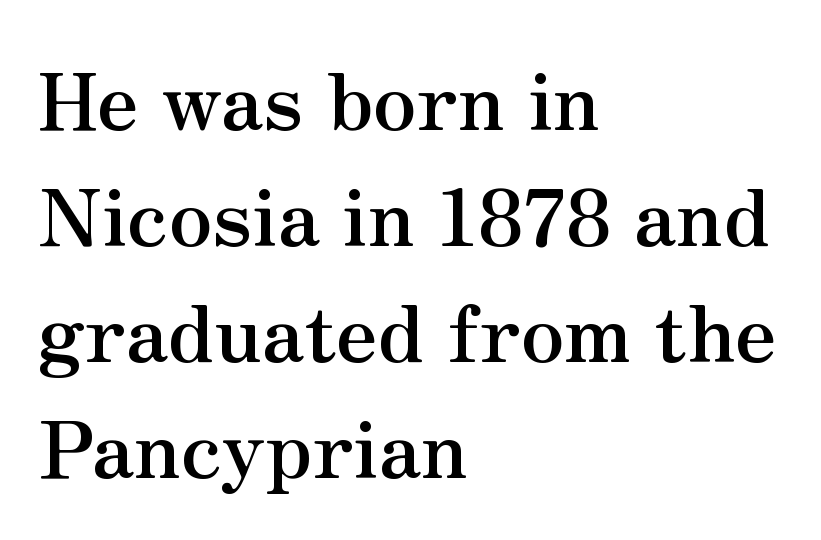
Q: Is the text bold? A: Yes.
Q: Is the text italic (slanted)? A: No, it is upright.
Q: Is the typeface a serif or a sans-serif typeface? A: Serif.
Q: Is the text underlined? A: No.
Q: How is the paragraph aligned? A: Left-aligned.
Q: Is the spacing between letters normal or unusually wide? A: Normal.
Q: Is the spacing between lines tight, normal or loose? A: Normal.
Q: Width (condensed, normal, or wide)? A: Normal.
Q: Stroke contrast? A: Medium.
Q: x-height? A: Small.
Q: Monospaced? A: No.
